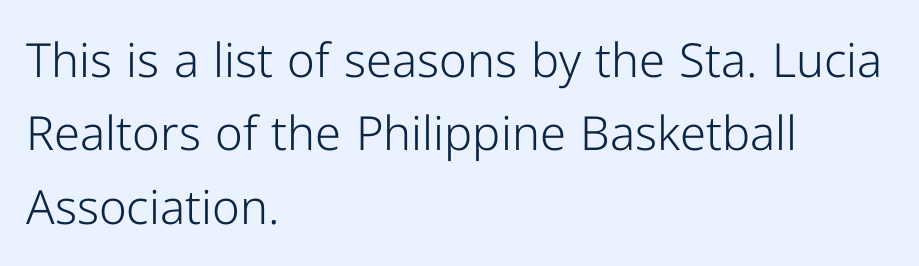
Q: Is the text bold? A: No.
Q: Is the text italic (slanted)? A: No, it is upright.
Q: Is the typeface a serif or a sans-serif typeface? A: Sans-serif.
Q: Is the text underlined? A: No.
Q: How is the paragraph aligned? A: Left-aligned.
Q: Is the spacing between letters normal or unusually wide? A: Normal.
Q: Is the spacing between lines tight, normal or loose? A: Normal.
Q: Width (condensed, normal, or wide)? A: Normal.
Q: Stroke contrast? A: Low.
Q: x-height? A: Medium.
Q: Monospaced? A: No.
